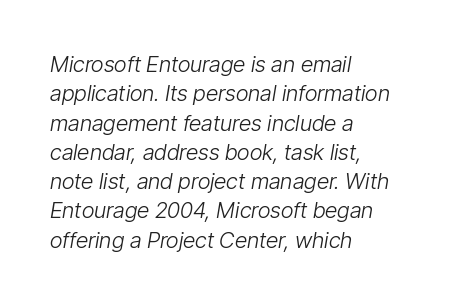
The image shows 22 px text type, italic (leaning right); set left-aligned, normal line spacing (1.33x), normal letter spacing, not underlined.
